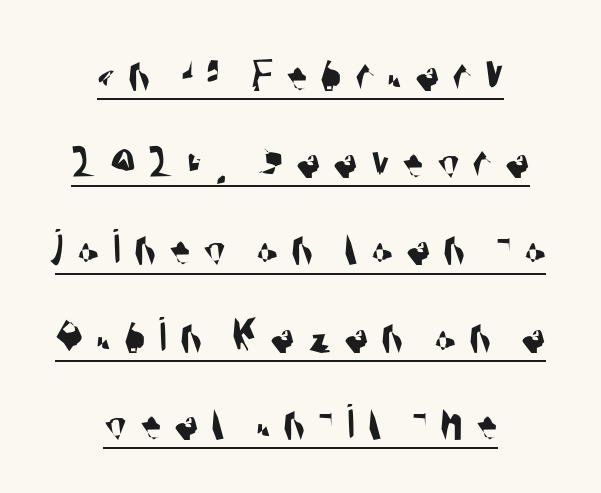
Q: Is the typeface a serif or a sans-serif typeface? A: Sans-serif.
Q: Is the text underlined? A: Yes.
Q: How is the paragraph aligned? A: Centered.
Q: Is the spacing between letters normal or unusually wide? A: Unusually wide.
Q: Width (condensed, normal, or wide)? A: Condensed.
Q: Stroke contrast? A: Medium.
Q: x-height? A: Large.
Q: Monospaced? A: No.
